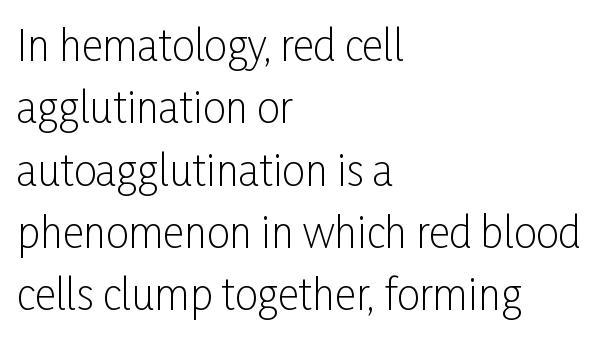
The image shows 41 px light, condensed sans-serif type, upright; set left-aligned, normal line spacing (1.52x), normal letter spacing, not underlined; low stroke contrast and a medium x-height.
